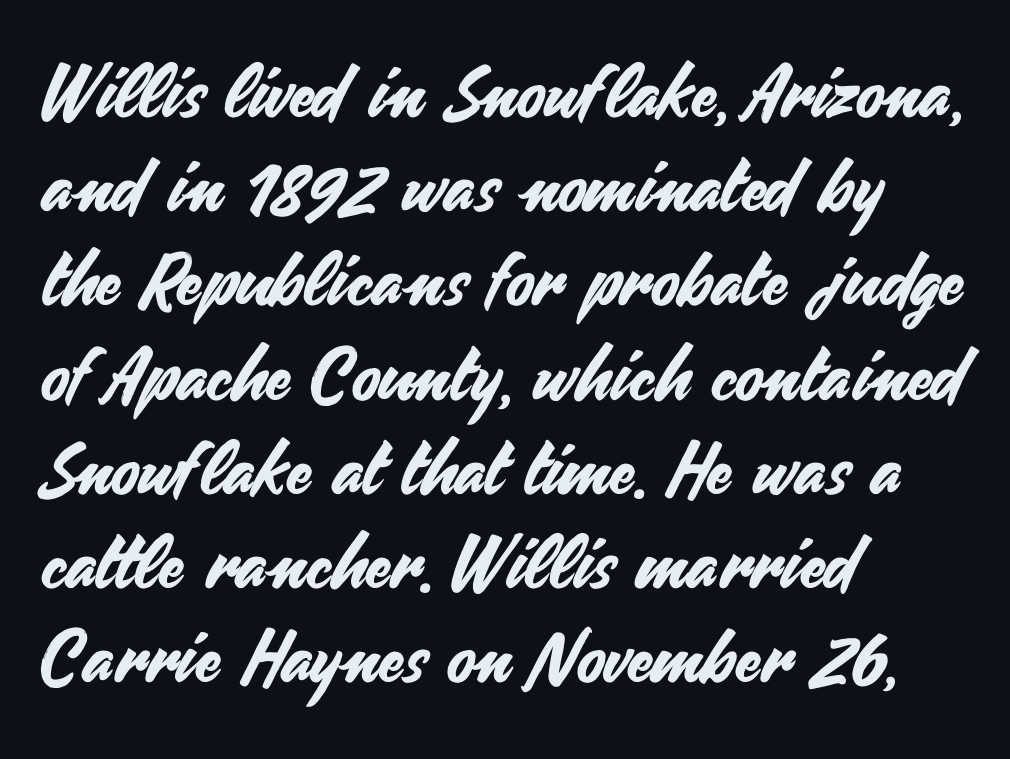
{"serif": "no", "width": "normal", "stroke_contrast": "medium", "x_height": "small", "monospaced": "no", "underline": "no", "align": "left", "line_spacing": "normal", "line_spacing_ratio": 1.29, "letter_spacing": "normal", "letter_spacing_em": 0.0, "glyph_px": 73}
